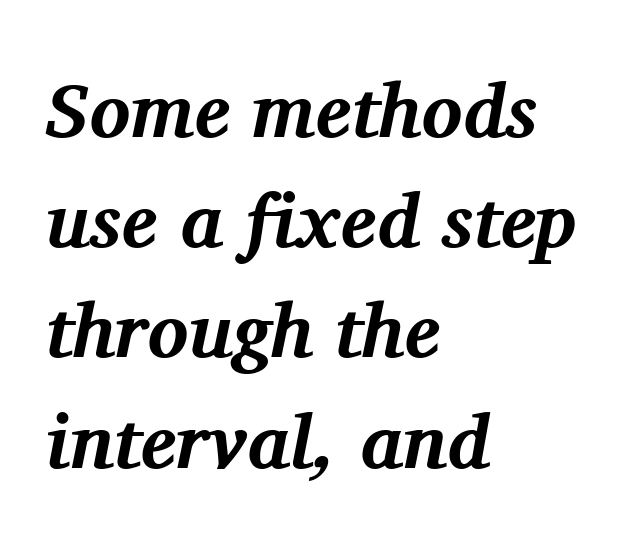
The image shows 76 px bold serif type, italic (leaning right); set left-aligned, normal line spacing (1.45x), normal letter spacing, not underlined; medium stroke contrast and a medium x-height.
